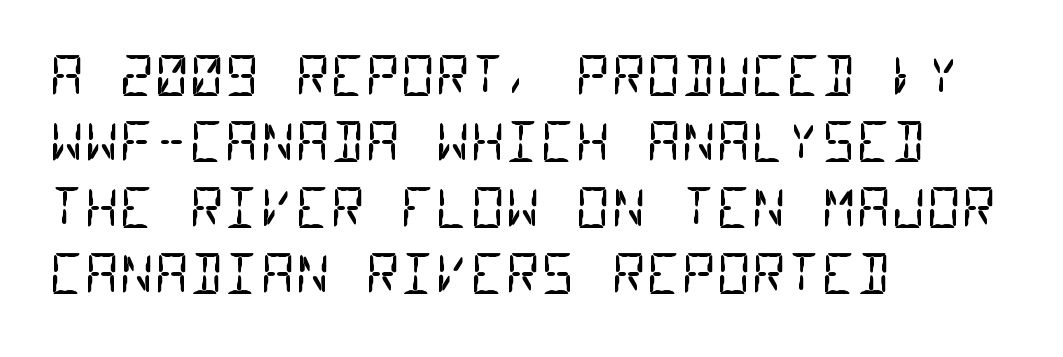
Compared with a typical body face, this is equally light or lighter still. The typeface chosen for these lines omits serifs. Only glyphs here, with clear space below each row. Think of a typewriter: that constant character pitch is what you see here. The compositor pushed each line to the left boundary.
